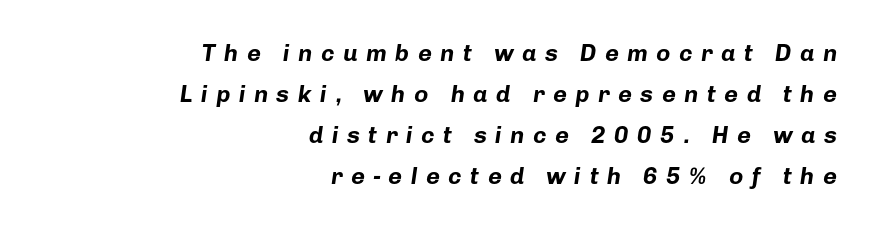
Plain, unruled lines of type. Observe the lean: these are italic letterforms. Caption: multi-line text, flush right, ragged left. On the weight axis this lands at bold, roughly 700. Does extra space separate the letters? Yes, quite a lot of it.
